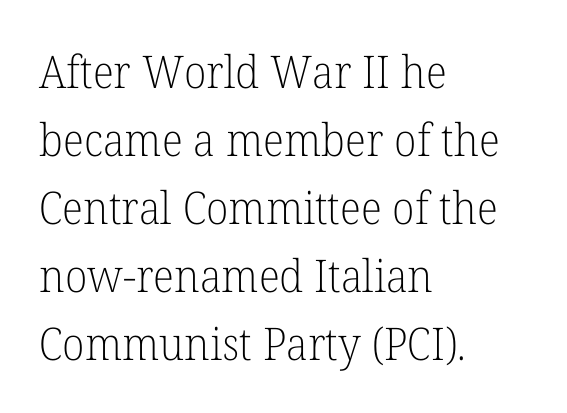
{"serif": "yes", "italic": "no", "bold": "no", "weight": "light", "width": "normal", "stroke_contrast": "low", "x_height": "medium", "monospaced": "no", "underline": "no", "align": "left", "line_spacing": "normal", "line_spacing_ratio": 1.51, "letter_spacing": "normal", "letter_spacing_em": 0.0, "glyph_px": 45}
